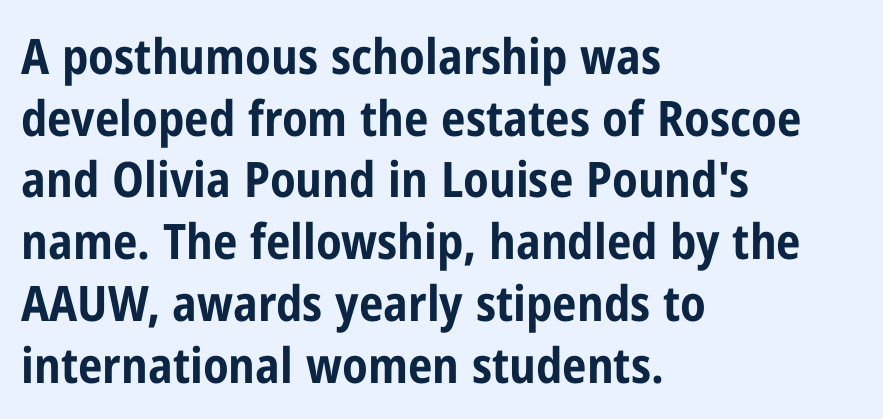
Q: Is the text bold? A: Yes.
Q: Is the text italic (slanted)? A: No, it is upright.
Q: Is the typeface a serif or a sans-serif typeface? A: Sans-serif.
Q: Is the text underlined? A: No.
Q: How is the paragraph aligned? A: Left-aligned.
Q: Is the spacing between letters normal or unusually wide? A: Normal.
Q: Is the spacing between lines tight, normal or loose? A: Normal.
Q: Width (condensed, normal, or wide)? A: Condensed.
Q: Stroke contrast? A: Low.
Q: x-height? A: Medium.
Q: Monospaced? A: No.
